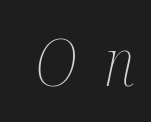
You could not count columns in this text — the font is proportionally spaced. Slant detected: the letters are inclined. The face looks like a standard text weight, possibly lighter. The tracking reads as deliberately expanded to a designer's eye. The gap between lines stays unmarked.
